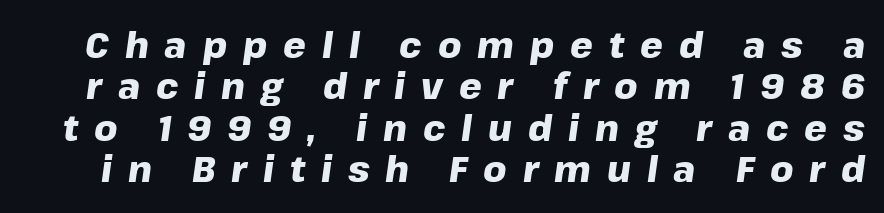
Spacing verdict: proportional, widths tailored to each character. Would a proofreader flag this as italicized? Yes. The line-height multiplier appears low, near solid setting. Loose tracking; the words dissolve into strings of separated letters.
